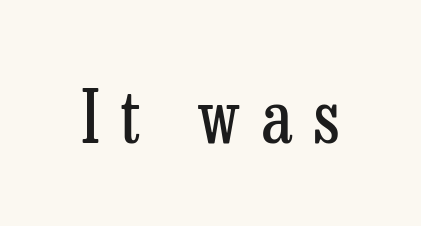
The image shows 73 px regular-weight, condensed serif type, upright; set unusually wide letter spacing (+0.29 em), not underlined; low stroke contrast and a medium x-height.
